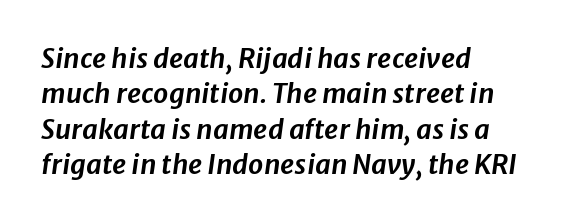
Q: Is the text italic (slanted)? A: Yes, it leans right by about 8 degrees.
Q: Is the text underlined? A: No.
Q: How is the paragraph aligned? A: Left-aligned.
Q: Is the spacing between letters normal or unusually wide? A: Normal.
Q: Is the spacing between lines tight, normal or loose? A: Normal.
